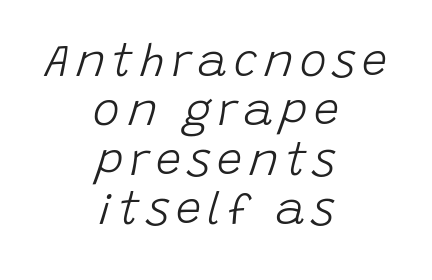
{"italic": "yes", "lean": "right", "slant_degrees": 15, "bold": "no", "weight": "light", "width": "normal", "stroke_contrast": "low", "x_height": "large", "monospaced": "no", "underline": "no", "align": "center", "line_spacing": "tight", "line_spacing_ratio": 1.1, "glyph_px": 45}
